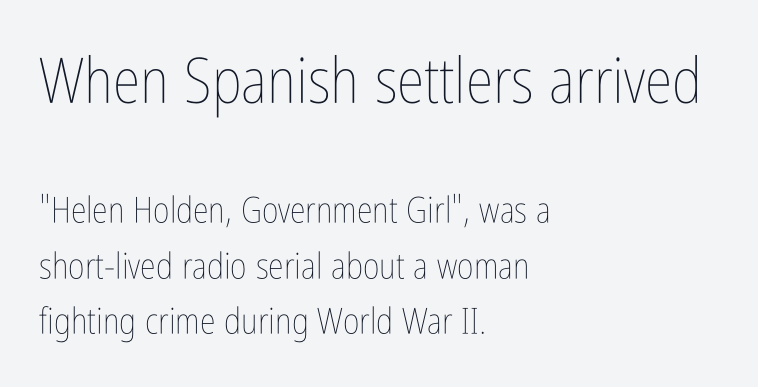
The image shows 63 px thin, condensed type, upright; set left-aligned, normal line spacing (1.54x), normal letter spacing, not underlined; the first (top) block is 1.75x larger; low stroke contrast and a medium x-height.
